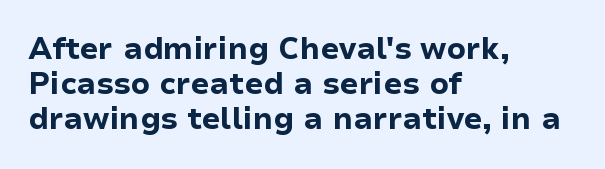
Q: Is the text bold? A: Yes.
Q: Is the text italic (slanted)? A: No, it is upright.
Q: Is the typeface a serif or a sans-serif typeface? A: Sans-serif.
Q: Is the text underlined? A: No.
Q: How is the paragraph aligned? A: Left-aligned.
Q: Is the spacing between letters normal or unusually wide? A: Normal.
Q: Width (condensed, normal, or wide)? A: Normal.
Q: Stroke contrast? A: Low.
Q: x-height? A: Medium.
Q: Monospaced? A: No.
